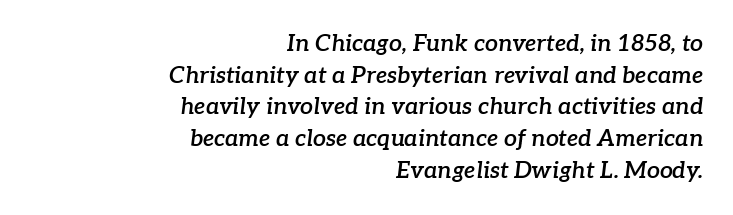
{"italic": "yes", "lean": "right", "slant_degrees": 7, "bold": "semi", "underline": "no", "align": "right", "line_spacing": "normal", "line_spacing_ratio": 1.38, "letter_spacing": "normal", "letter_spacing_em": 0.0, "glyph_px": 23}
